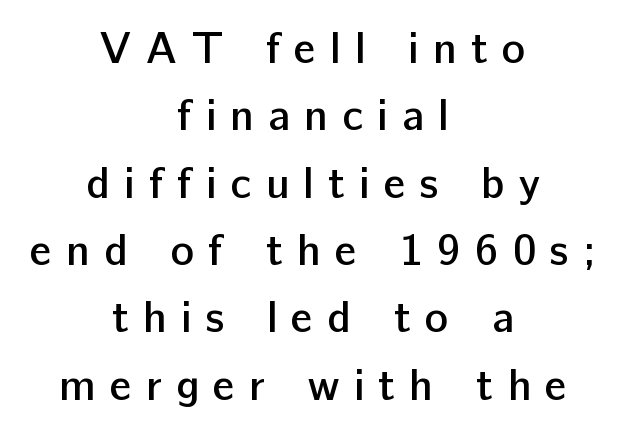
{"serif": "no", "italic": "no", "bold": "semi", "weight": "semibold", "width": "normal", "stroke_contrast": "low", "x_height": "medium", "monospaced": "no", "underline": "no", "align": "center", "line_spacing": "normal", "line_spacing_ratio": 1.53, "letter_spacing": "wide", "letter_spacing_em": 0.32, "glyph_px": 44}
